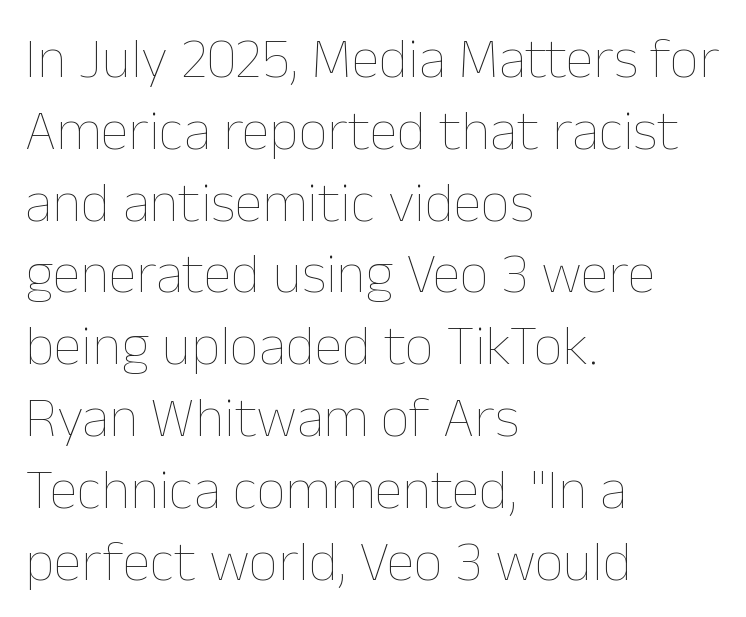
The lines are quadded left. There is no visible air inserted between adjacent glyphs. Each row of text sits above clean, open space. One glance says typical: line gaps are just what's usual.
